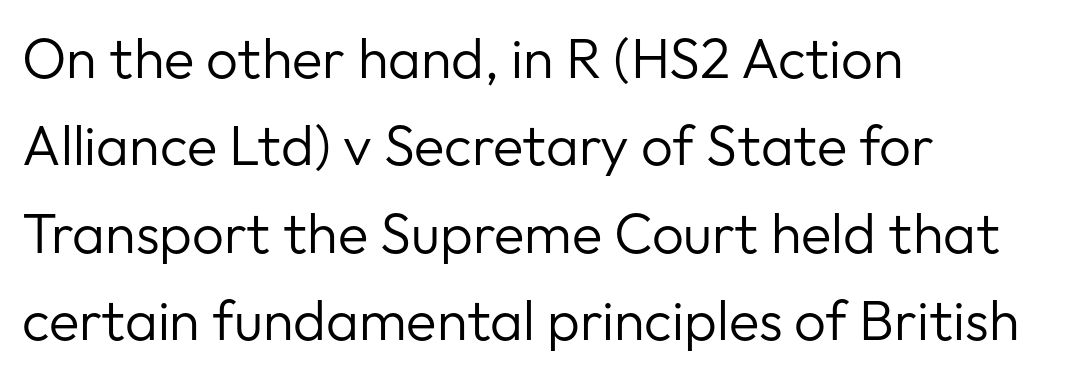
The image shows 56 px regular-weight sans-serif type, upright; set left-aligned, normal line spacing (1.56x), normal letter spacing, not underlined; low stroke contrast and a medium x-height.
